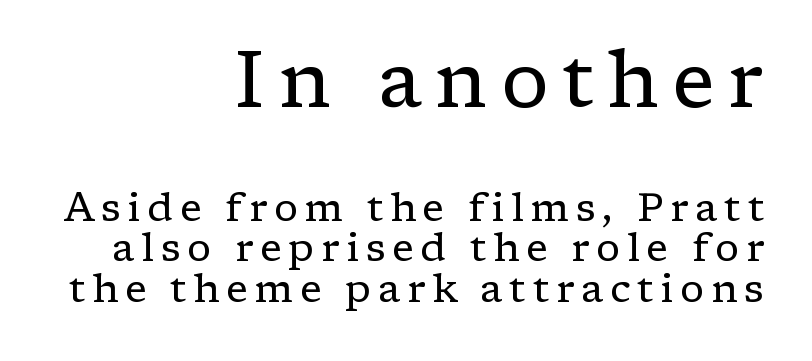
{"serif": "yes", "italic": "no", "bold": "no", "weight": "regular", "width": "normal", "stroke_contrast": "low", "x_height": "medium", "monospaced": "no", "underline": "no", "align": "right", "line_spacing": "tight", "line_spacing_ratio": 1.01, "larger_block": "first", "size_ratio": 1.98, "glyph_px": 79}
